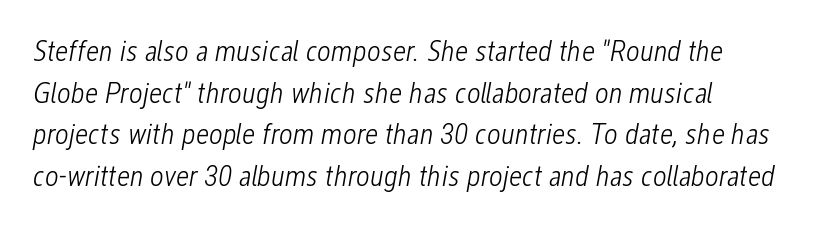
The image shows 30 px light, condensed type, italic (leaning right); set normal line spacing (1.39x), normal letter spacing, not underlined; low stroke contrast and a medium x-height.
